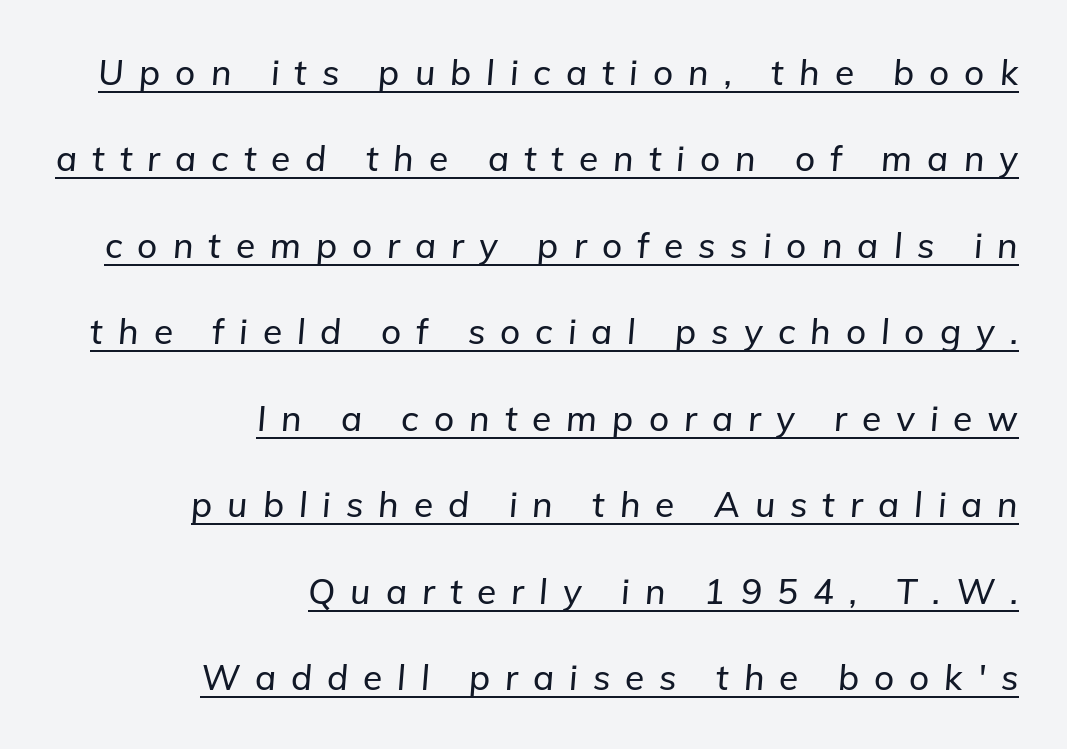
{"italic": "yes", "lean": "right", "slant_degrees": 5, "width": "normal", "stroke_contrast": "low", "x_height": "medium", "monospaced": "no", "underline": "yes", "align": "right", "line_spacing": "loose", "line_spacing_ratio": 2.47, "letter_spacing": "wide", "letter_spacing_em": 0.43, "glyph_px": 35}
